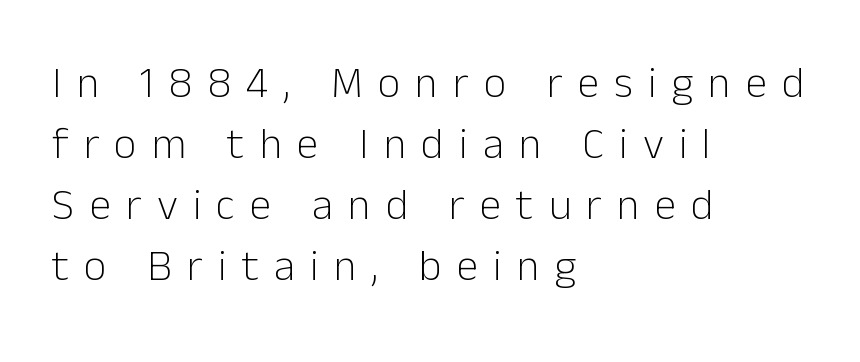
The image shows 44 px light sans-serif type, upright; set left-aligned, normal line spacing (1.39x), unusually wide letter spacing (+0.34 em), not underlined; low stroke contrast and a medium x-height.
